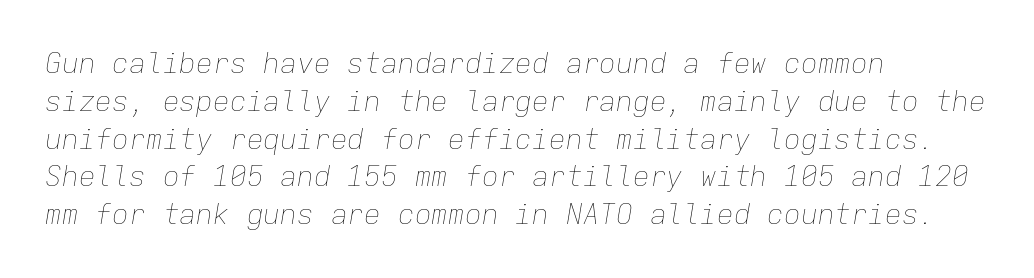
The image shows 28 px thin type, italic (leaning right), monospaced; set left-aligned, normal line spacing (1.35x), normal letter spacing, not underlined; low stroke contrast and a medium x-height.
